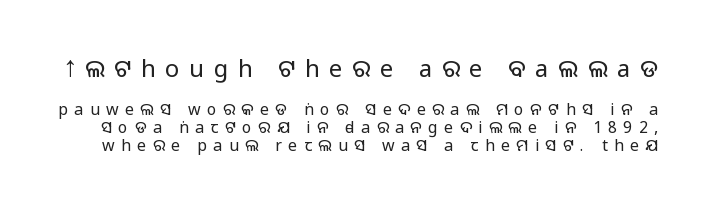
Q: Is the text italic (slanted)? A: No, it is upright.
Q: Is the text underlined? A: No.
Q: Is the spacing between letters normal or unusually wide? A: Unusually wide.
Q: Is the spacing between lines tight, normal or loose? A: Tight.
Q: Which block of text is set in a larger size, the first (top) or the second (bottom)? A: The first (top) one.
